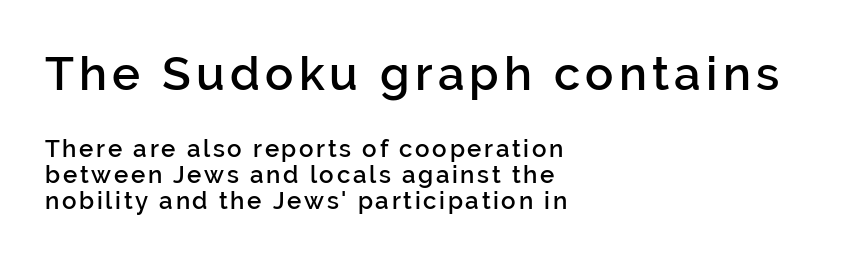
The image shows 47 px semibold sans-serif type, upright; set left-aligned, tight line spacing (1.09x), not underlined; the first (top) block is 1.96x larger; low stroke contrast and a medium x-height.
